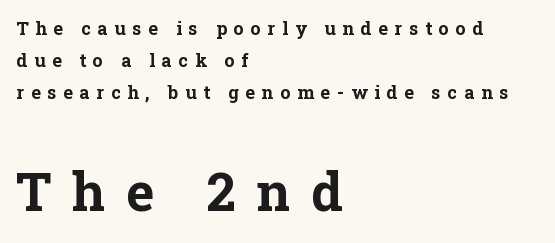
Q: Is the text bold? A: Yes.
Q: Is the text italic (slanted)? A: No, it is upright.
Q: Is the typeface a serif or a sans-serif typeface? A: Serif.
Q: Is the text underlined? A: No.
Q: How is the paragraph aligned? A: Left-aligned.
Q: Is the spacing between letters normal or unusually wide? A: Unusually wide.
Q: Which block of text is set in a larger size, the first (top) or the second (bottom)? A: The second (bottom) one.
Q: Width (condensed, normal, or wide)? A: Normal.
Q: Stroke contrast? A: Low.
Q: x-height? A: Medium.
Q: Monospaced? A: No.
